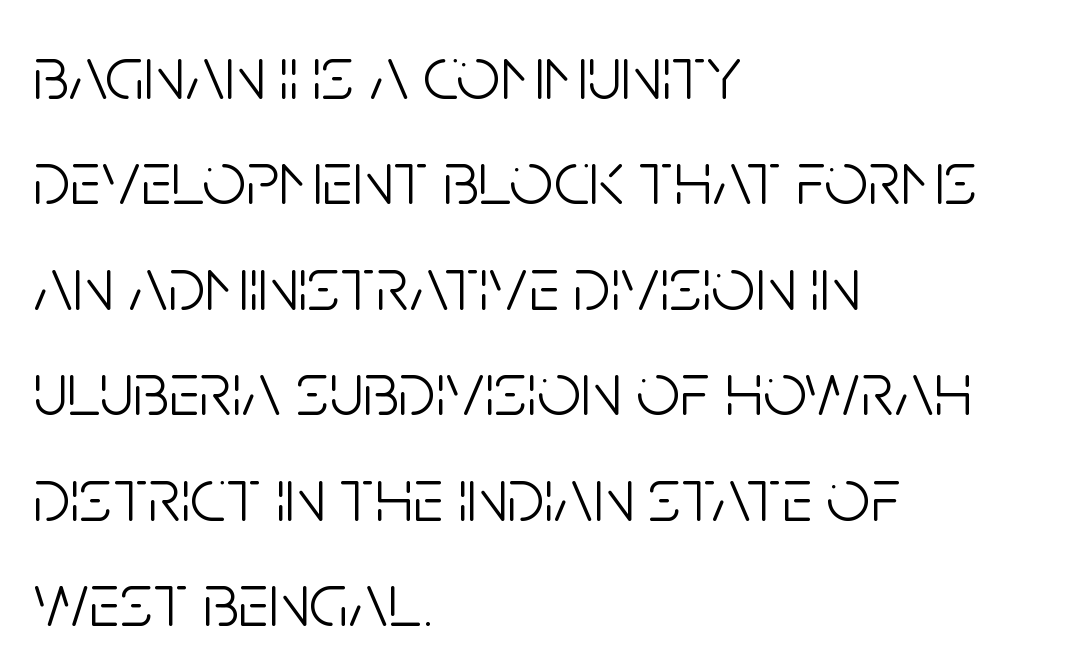
The passage shown stacks its lines at a standard gap. Serifs: no, the terminals of the letterforms are clean. If you drew a ruler down the left edge, every line would touch it. Is this a fixed-width face? No — the glyphs have proportional, varying widths. Anything drawn beneath the words? Only blank space.
